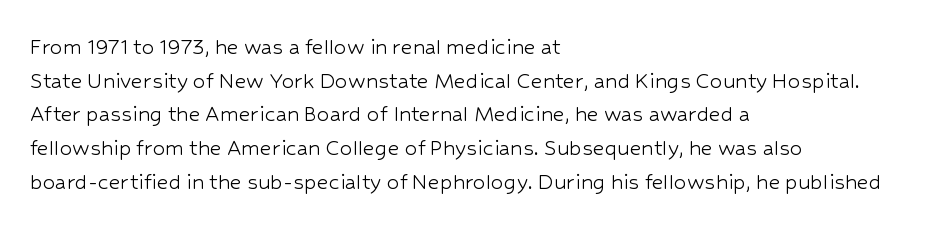
The image shows 25 px text type, upright; set left-aligned, normal line spacing (1.35x), normal letter spacing, not underlined.
